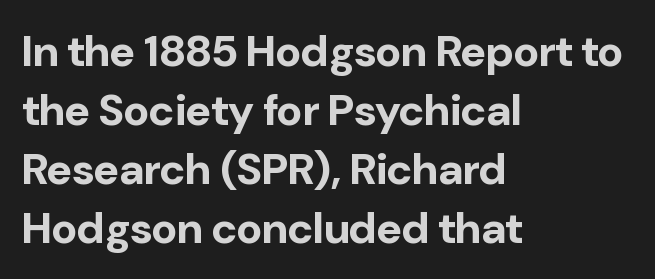
The specimen reads as upright at a glance. The rendering uses a bold face; every stroke is thick and dark. The glyphs are unaccompanied by any horizontal stroke below them. The rendering uses a moderate line-height, typical for paragraphs.
